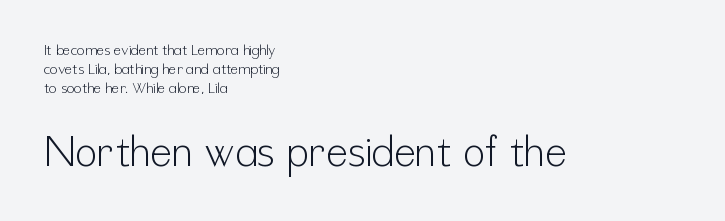
The image shows 41 px light, condensed sans-serif type, upright; set left-aligned, normal line spacing (1.37x), normal letter spacing, not underlined; the second (bottom) block is 2.93x larger; low stroke contrast and a medium x-height.
